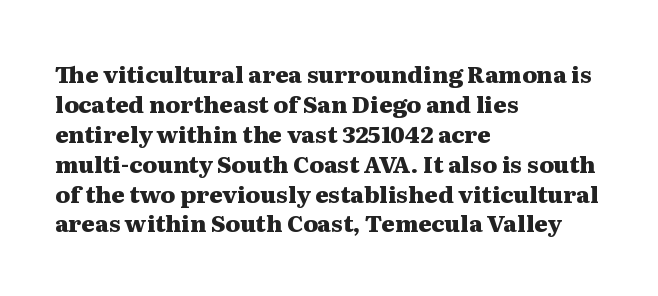
The image shows 23 px bold type, upright; set left-aligned, normal line spacing (1.3x), normal letter spacing, not underlined.
